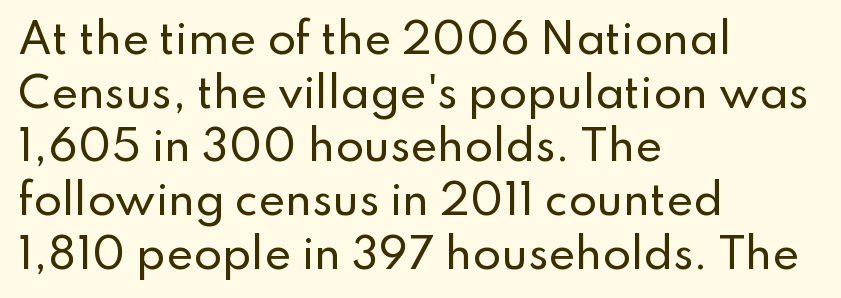
{"serif": "no", "italic": "no", "width": "normal", "stroke_contrast": "low", "x_height": "small", "monospaced": "no", "underline": "no", "align": "left", "line_spacing": "normal", "line_spacing_ratio": 1.31, "letter_spacing": "normal", "letter_spacing_em": 0.0, "glyph_px": 41}
